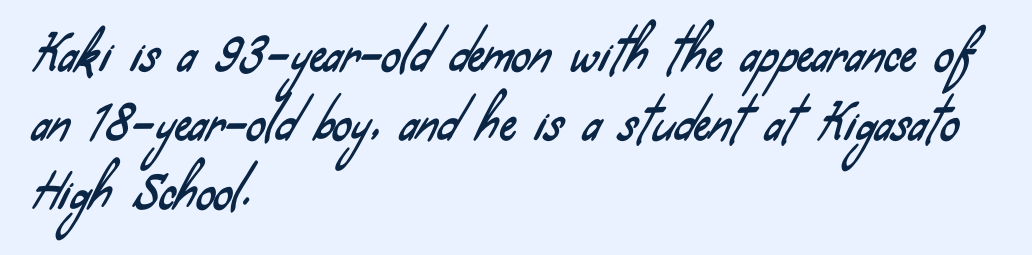
The image shows 47 px condensed sans-serif type; set left-aligned, normal line spacing (1.47x), normal letter spacing, not underlined; low stroke contrast and a small x-height.
